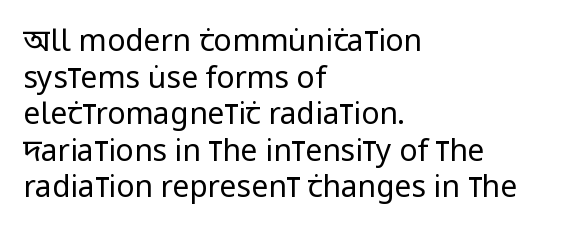
{"serif": "no", "italic": "no", "bold": "no", "weight": "regular", "width": "condensed", "stroke_contrast": "low", "x_height": "large", "monospaced": "no", "underline": "no", "align": "left", "line_spacing_ratio": 1.22, "letter_spacing": "normal", "letter_spacing_em": 0.0, "glyph_px": 30}
